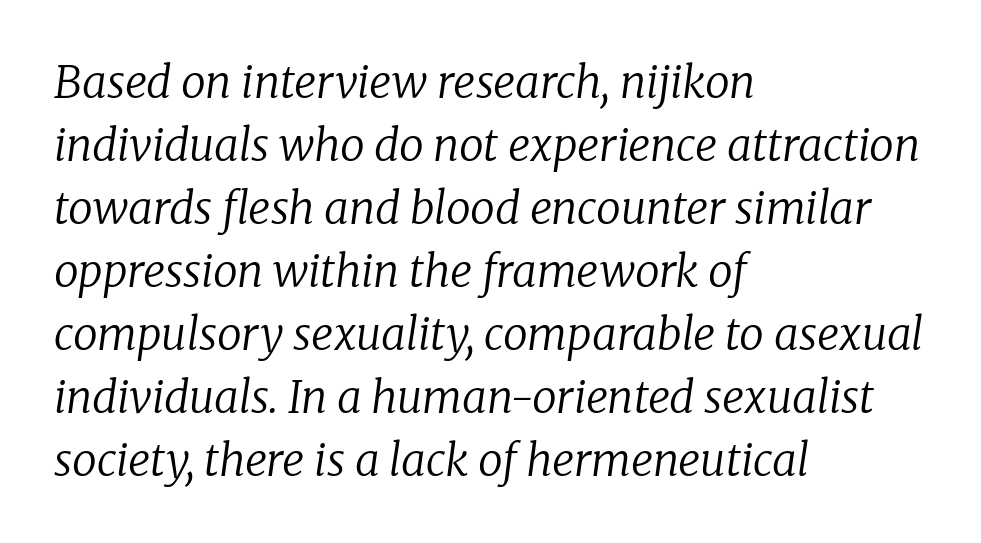
The image shows 44 px regular-weight serif type, italic (leaning right); set left-aligned, normal line spacing (1.43x), normal letter spacing, not underlined; low stroke contrast and a medium x-height.
